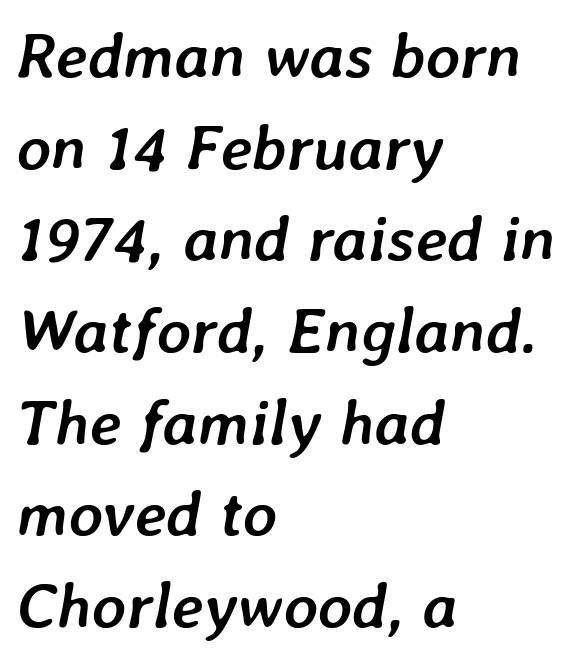
Horizontal bands of white between lines are of average thickness. Standard letterfit; no display-style spreading of the glyphs. Typeset ragged right — the left edge is the straight one. If you drew a line through each stem, it would be angled.
